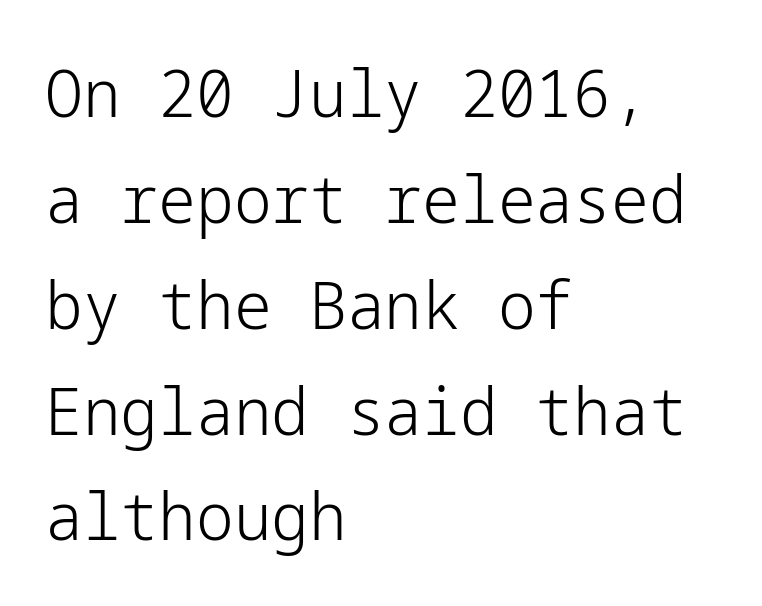
The image shows 67 px light sans-serif type, upright; set left-aligned, normal line spacing (1.58x), normal letter spacing, not underlined; low stroke contrast and a medium x-height.
